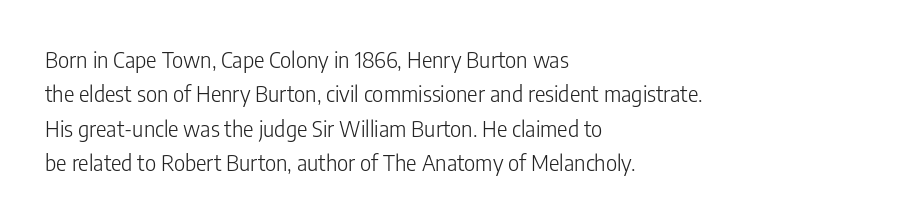
{"italic": "no", "bold": "no", "underline": "no", "align": "left", "line_spacing": "normal", "line_spacing_ratio": 1.56, "letter_spacing": "normal", "letter_spacing_em": 0.0, "glyph_px": 22}
